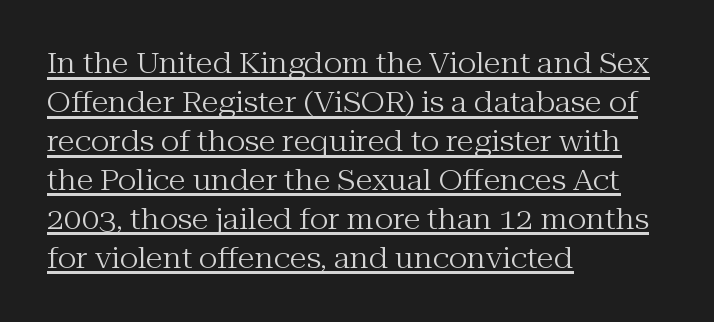
The image shows 28 px regular-weight serif type, upright; set left-aligned, normal line spacing (1.39x), normal letter spacing, underlined; medium stroke contrast and a medium x-height.
